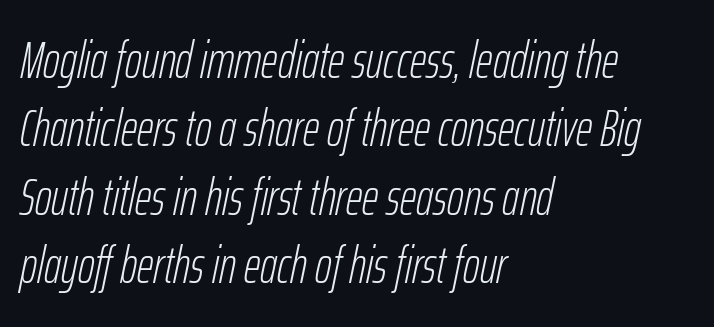
Q: Is the text bold? A: No.
Q: Is the text italic (slanted)? A: Yes, it leans right by about 12 degrees.
Q: Is the text underlined? A: No.
Q: How is the paragraph aligned? A: Left-aligned.
Q: Is the spacing between letters normal or unusually wide? A: Normal.
Q: Is the spacing between lines tight, normal or loose? A: Normal.
Q: Width (condensed, normal, or wide)? A: Condensed.
Q: Stroke contrast? A: Low.
Q: x-height? A: Medium.
Q: Monospaced? A: No.
